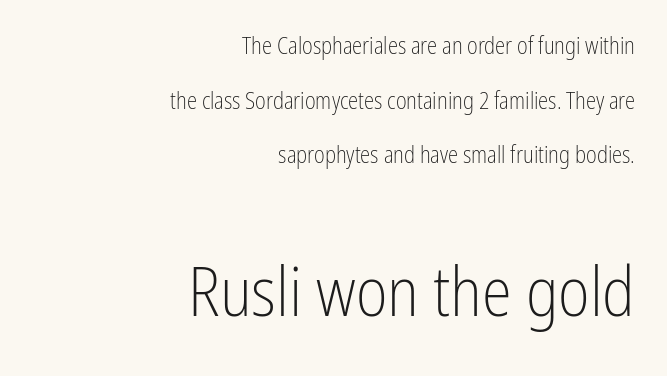
Q: Is the text bold? A: No.
Q: Is the text italic (slanted)? A: No, it is upright.
Q: Is the typeface a serif or a sans-serif typeface? A: Sans-serif.
Q: Is the text underlined? A: No.
Q: How is the paragraph aligned? A: Right-aligned.
Q: Is the spacing between letters normal or unusually wide? A: Normal.
Q: Is the spacing between lines tight, normal or loose? A: Loose.
Q: Which block of text is set in a larger size, the first (top) or the second (bottom)? A: The second (bottom) one.
Q: Width (condensed, normal, or wide)? A: Condensed.
Q: Stroke contrast? A: Low.
Q: x-height? A: Medium.
Q: Monospaced? A: No.
